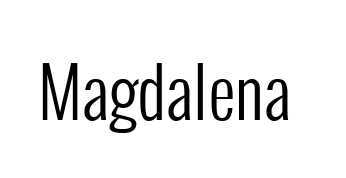
Q: Is the text bold? A: No.
Q: Is the text italic (slanted)? A: No, it is upright.
Q: Is the typeface a serif or a sans-serif typeface? A: Sans-serif.
Q: Is the text underlined? A: No.
Q: Is the spacing between letters normal or unusually wide? A: Normal.
Q: Width (condensed, normal, or wide)? A: Condensed.
Q: Stroke contrast? A: Low.
Q: x-height? A: Medium.
Q: Monospaced? A: No.
